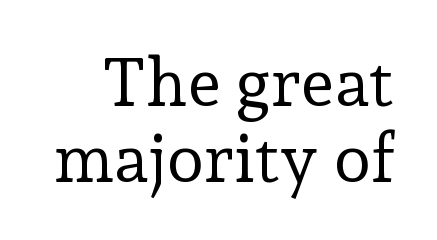
{"serif": "yes", "italic": "no", "bold": "no", "weight": "regular", "width": "normal", "stroke_contrast": "low", "x_height": "medium", "monospaced": "no", "underline": "no", "line_spacing": "tight", "line_spacing_ratio": 1.13, "letter_spacing": "normal", "letter_spacing_em": 0.0, "glyph_px": 67}
